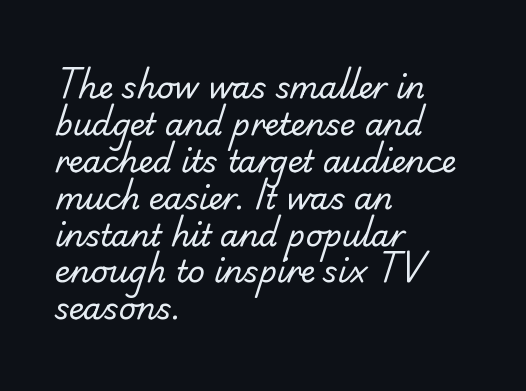
The letters advance in unequal steps, a hallmark of proportional type. Horizontally, the lines are justified to the leading edge only. Nothing sits at the stroke ends, so this counts as sans-serif. Unmarked baselines from the first word to the last. A typesetter would call this zero additional tracking.
